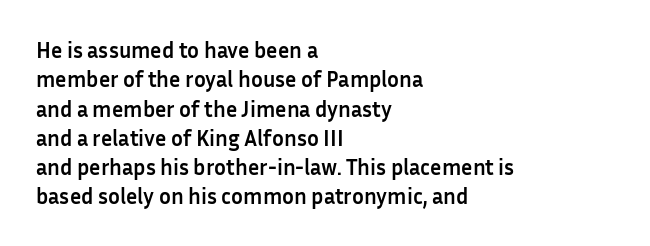
Q: Is the text bold? A: Yes.
Q: Is the text italic (slanted)? A: No, it is upright.
Q: Is the text underlined? A: No.
Q: How is the paragraph aligned? A: Left-aligned.
Q: Is the spacing between letters normal or unusually wide? A: Normal.
Q: Is the spacing between lines tight, normal or loose? A: Normal.
